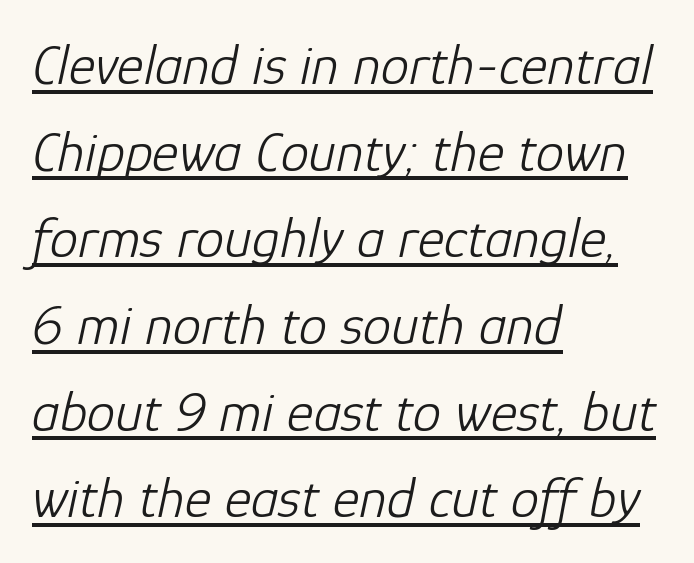
{"italic": "yes", "lean": "right", "slant_degrees": 12, "bold": "no", "weight": "light", "width": "normal", "stroke_contrast": "low", "x_height": "medium", "monospaced": "no", "underline": "yes", "align": "left", "line_spacing": "normal", "line_spacing_ratio": 1.52, "letter_spacing": "normal", "letter_spacing_em": 0.0, "glyph_px": 57}
